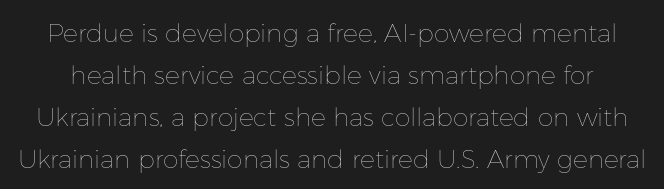
The image shows 25 px text type, upright; set normal line spacing (1.68x), normal letter spacing, not underlined.
